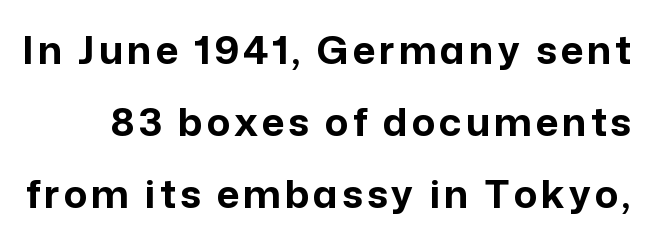
Every letter is thick-stroked: bold, no question. Is this a fixed-width face? No — the glyphs have proportional, varying widths. Each row of text sits above clean, open space. The specimen reads as upright at a glance. In terms of letterform style, serifs are entirely absent.
